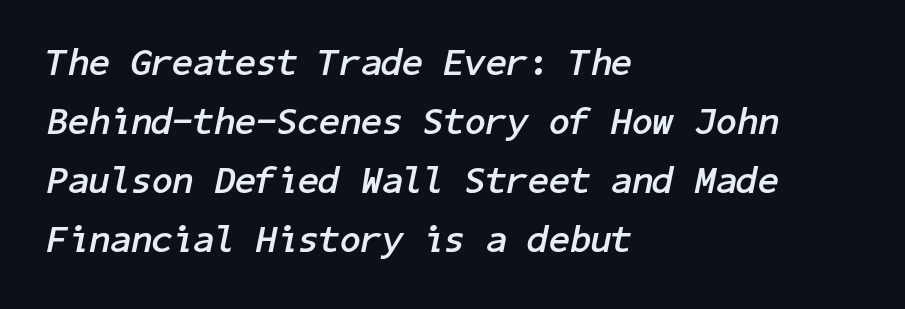
In CSS terms this would be text-align: left. If you drew a line through each stem, it would be angled. A normal amount of white space separates one row of letters from the next. Descender tails drop into unmarked territory.
